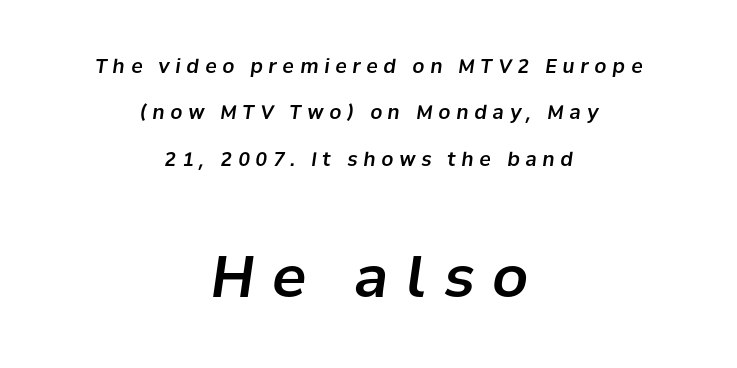
The image shows 57 px text type, italic (leaning right); set centered, loose line spacing (2.44x), unusually wide letter spacing (+0.31 em), not underlined; the second (bottom) block is 3.0x larger; low stroke contrast and a medium x-height.
